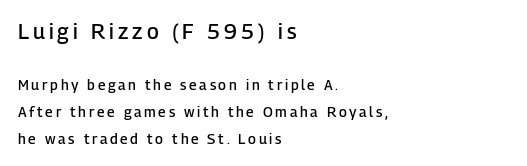
A student would notice the top passage is typeset larger than what follows. Heft: intermediate — a semibold. The lines in this sample share a left origin and differ only in where they stop. The area under the type is left untouched. If you measured baseline to baseline, you'd find a long distance. The typography opts for an upright posture over an oblique one.
